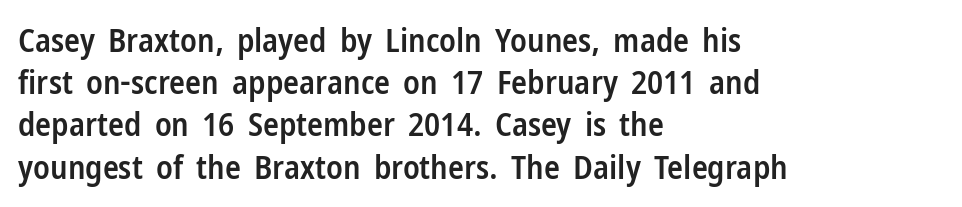
The image shows 33 px semibold, condensed sans-serif type, upright; set left-aligned, normal line spacing (1.28x), normal letter spacing, not underlined; low stroke contrast and a medium x-height.
